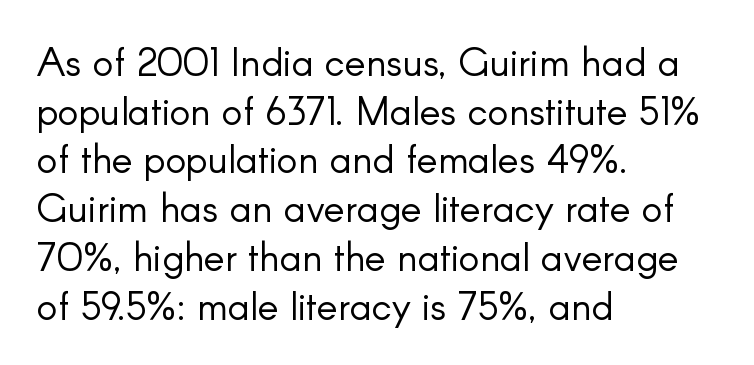
Spacing verdict: proportional, widths tailored to each character. The designer left line spacing at the default. No letter is thick-stroked: the sample isn't bold. Nothing unusual about the tracking: characters are spaced as the font intends. Visually the block forms a straight wall on the left and a jagged coastline on the right.
